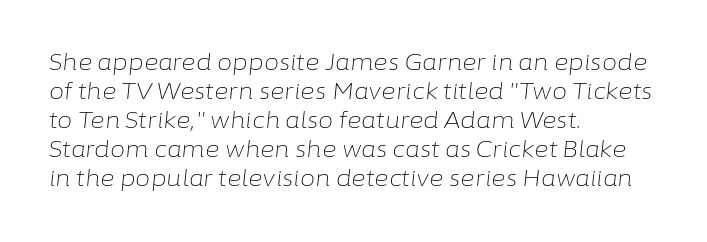
The lines sit at an ordinary, default distance from one another. Ink coverage per letter is moderate at most. Clear beneath every line of the passage. Every row of glyphs begins at an identical x-position on the left.
